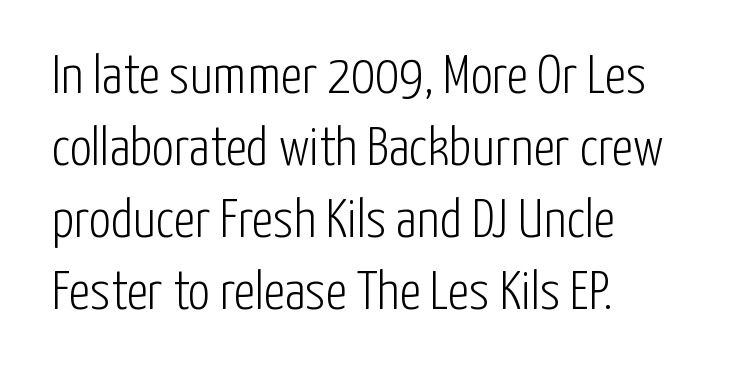
The image shows 55 px light, condensed sans-serif type, upright; set left-aligned, normal line spacing (1.31x), normal letter spacing, not underlined; low stroke contrast and a medium x-height.
